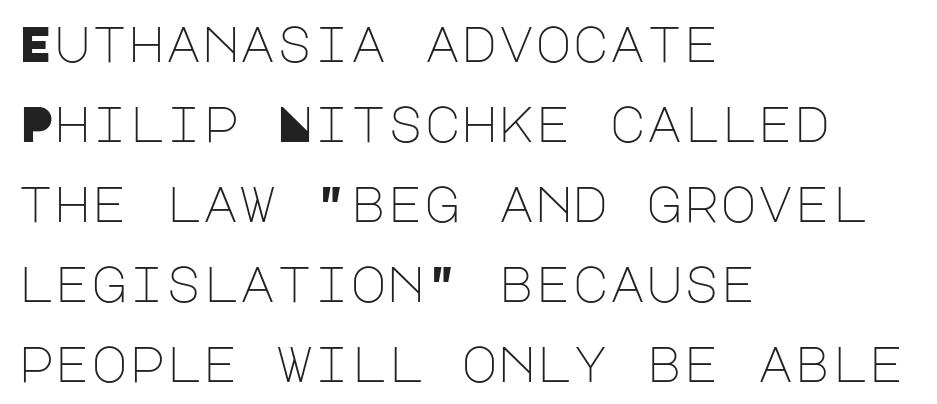
{"serif": "no", "italic": "no", "bold": "no", "weight": "light", "width": "normal", "stroke_contrast": "low", "x_height": "large", "underline": "no", "align": "left", "line_spacing": "normal", "line_spacing_ratio": 1.6, "letter_spacing": "normal", "letter_spacing_em": 0.0, "glyph_px": 50}
